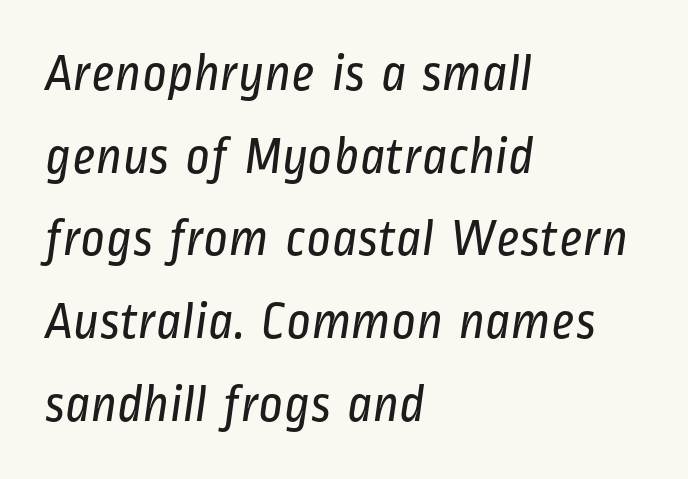
{"serif": "no", "bold": "no", "weight": "regular", "width": "condensed", "stroke_contrast": "low", "x_height": "medium", "monospaced": "no", "underline": "no", "align": "left", "line_spacing": "normal", "line_spacing_ratio": 1.56, "letter_spacing": "normal", "letter_spacing_em": 0.0, "glyph_px": 53}
